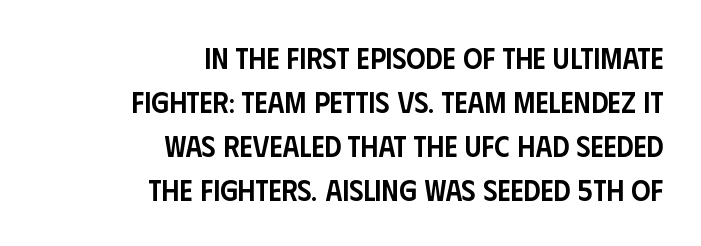
The rendering uses a moderate line-height, typical for paragraphs. Serifs: no, the terminals of the letterforms are clean. Line ends are locked; line starts wander. This rendering features lettering with no underline. Is this a fixed-width face? No — the glyphs have proportional, varying widths. Caption: standard tracking, unaltered.
